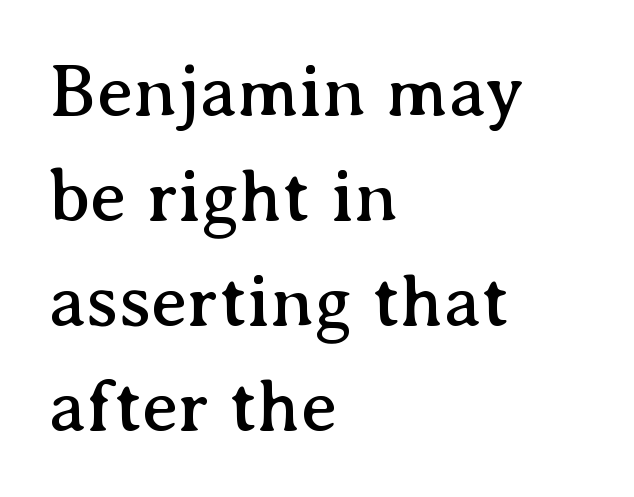
{"serif": "yes", "italic": "no", "width": "normal", "stroke_contrast": "medium", "x_height": "medium", "monospaced": "no", "underline": "no", "align": "left", "line_spacing": "normal", "line_spacing_ratio": 1.4, "letter_spacing": "normal", "letter_spacing_em": 0.0, "glyph_px": 75}
